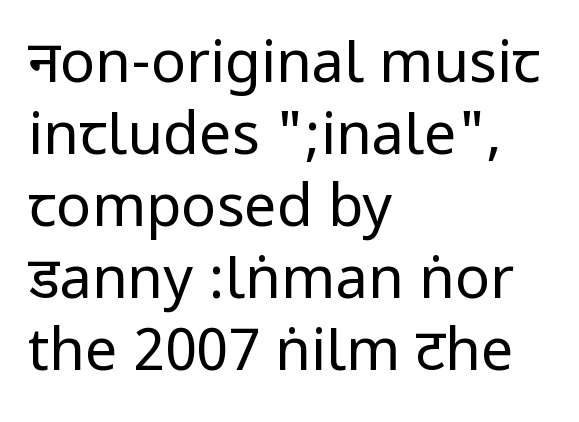
The image shows 58 px regular-weight, condensed sans-serif type, upright; set left-aligned, line spacing 1.24x, normal letter spacing, not underlined; low stroke contrast.
